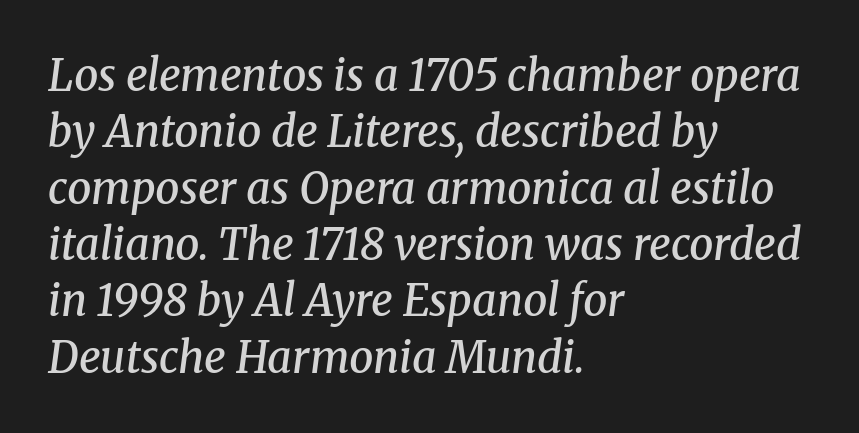
The paragraph has a hard left edge and a soft right edge. These lines keep a tight, regular rhythm from letter to letter. Rows of type keep a routine distance in the vertical direction. This sample uses a serif face. Plain, unruled lines of type. The glyphs have the mass of a demibold cut, below bold.
